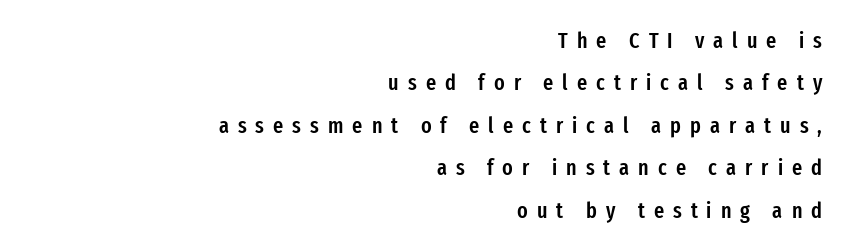
Descenders hang freely into open space. Whoever set this chose breathing room over compactness in the vertical rhythm. Is there any slant? The stems are plumb. Does extra space separate the letters? Yes, quite a lot of it.
